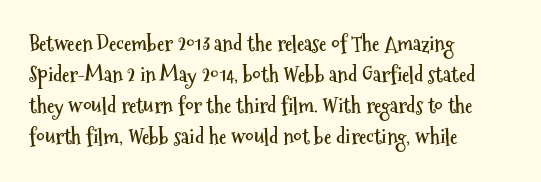
These lines keep a tight, regular rhythm from letter to letter. The typesetting leans heavy: a genuine bold. Line beginnings align vertically; line endings do not. If you drew a line through each stem, it would be perfectly vertical. Letters rest on an invisible, unmarked baseline.
